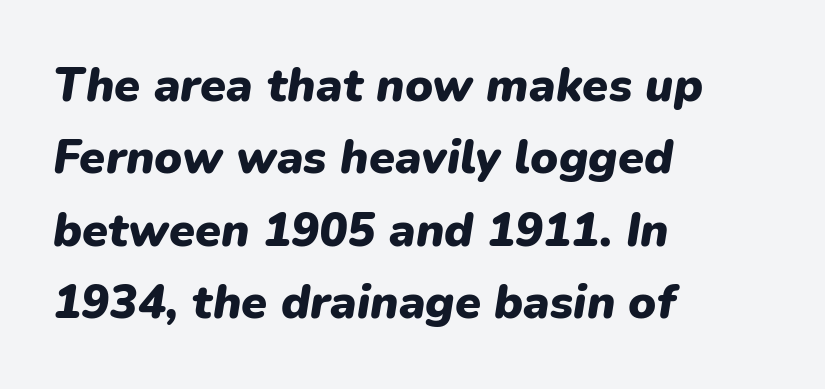
This sample is left-justified, so line endings fall wherever the words run out. Rendered with sloped, italic letterforms. The letters sit at their default tracking, neither squeezed nor spread. A bare baseline throughout the passage. The rendering uses natural spacing where letterforms have individual widths. This sample keeps an unexceptional amount of space between lines.
